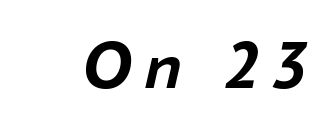
Q: Is the text bold? A: Yes.
Q: Is the text italic (slanted)? A: Yes, it leans right by about 16 degrees.
Q: Is the text underlined? A: No.
Q: Width (condensed, normal, or wide)? A: Normal.
Q: Stroke contrast? A: Low.
Q: x-height? A: Medium.
Q: Monospaced? A: No.
